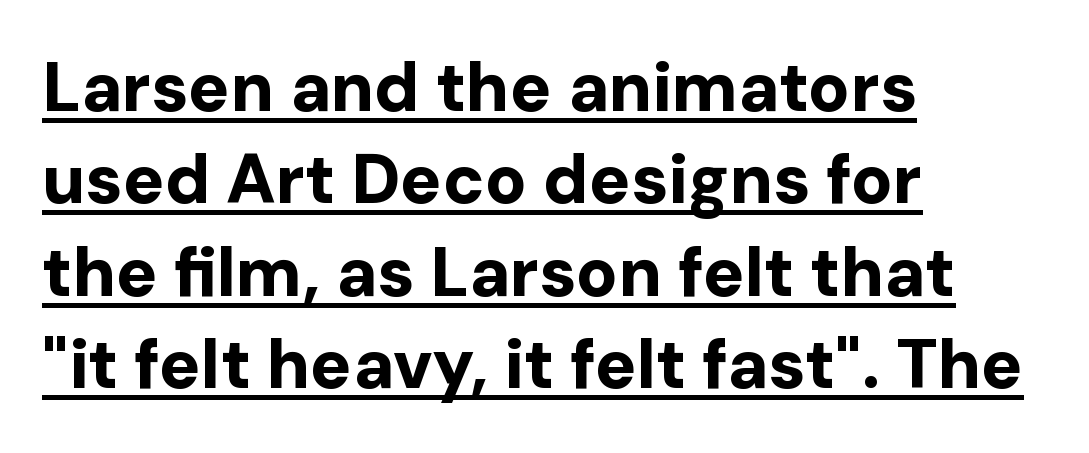
{"serif": "no", "italic": "no", "bold": "yes", "weight": "bold", "width": "normal", "stroke_contrast": "low", "x_height": "medium", "monospaced": "no", "underline": "yes", "align": "left", "line_spacing": "normal", "line_spacing_ratio": 1.34, "letter_spacing": "normal", "letter_spacing_em": 0.0, "glyph_px": 69}
